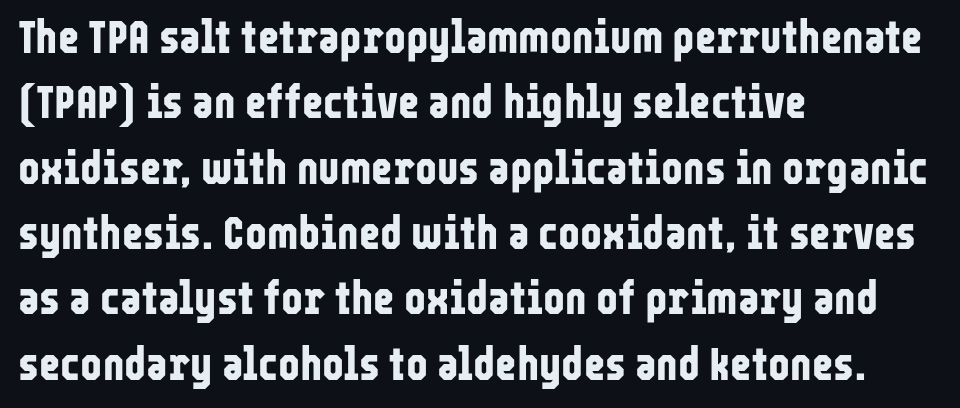
Q: Is the text bold? A: Yes.
Q: Is the text italic (slanted)? A: No, it is upright.
Q: Is the typeface a serif or a sans-serif typeface? A: Sans-serif.
Q: Is the text underlined? A: No.
Q: How is the paragraph aligned? A: Left-aligned.
Q: Is the spacing between letters normal or unusually wide? A: Normal.
Q: Is the spacing between lines tight, normal or loose? A: Normal.
Q: Width (condensed, normal, or wide)? A: Condensed.
Q: Stroke contrast? A: Low.
Q: x-height? A: Medium.
Q: Monospaced? A: No.
